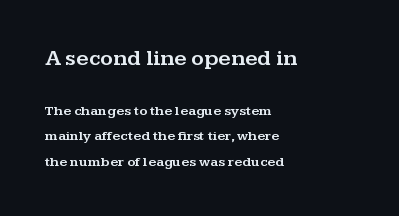
{"italic": "no", "underline": "no", "align": "left", "line_spacing_ratio": 1.8, "letter_spacing": "normal", "letter_spacing_em": 0.0, "larger_block": "first", "size_ratio": 1.57, "glyph_px": 22}
